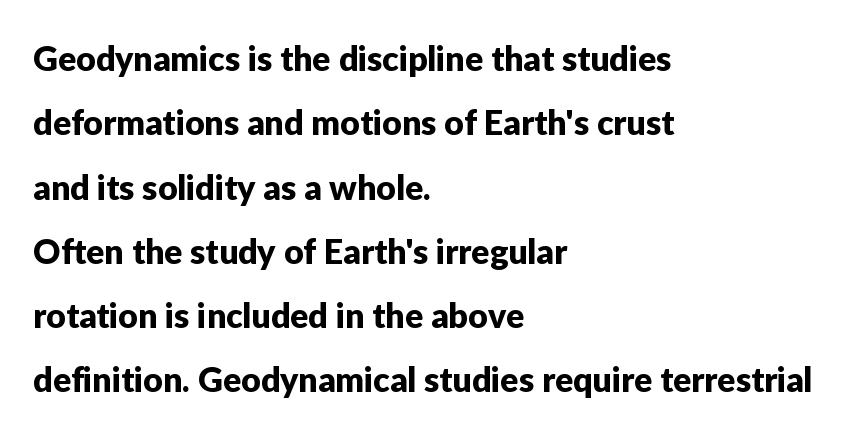
{"serif": "no", "italic": "no", "width": "normal", "stroke_contrast": "low", "x_height": "medium", "monospaced": "no", "underline": "no", "align": "left", "line_spacing_ratio": 1.89, "letter_spacing": "normal", "letter_spacing_em": 0.0, "glyph_px": 34}
